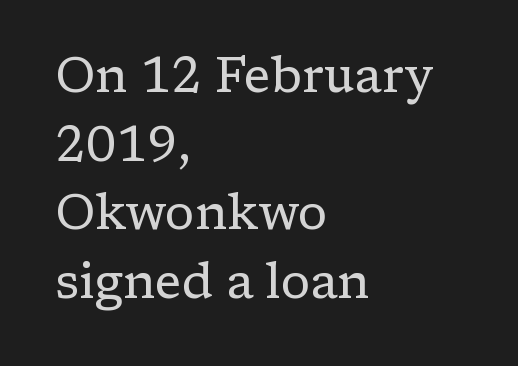
The image shows 49 px regular-weight serif type, upright; set left-aligned, normal line spacing (1.4x), normal letter spacing, not underlined; low stroke contrast and a medium x-height.
